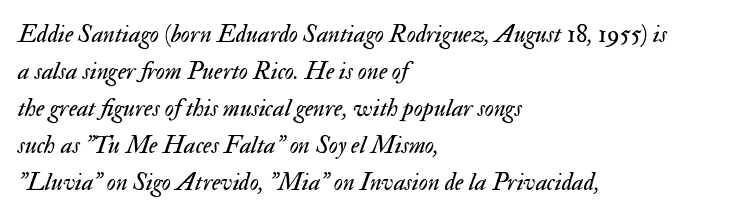
Q: Is the text bold? A: No.
Q: Is the text italic (slanted)? A: Yes, it leans right by about 17 degrees.
Q: Is the text underlined? A: No.
Q: How is the paragraph aligned? A: Left-aligned.
Q: Is the spacing between letters normal or unusually wide? A: Normal.
Q: Is the spacing between lines tight, normal or loose? A: Normal.
